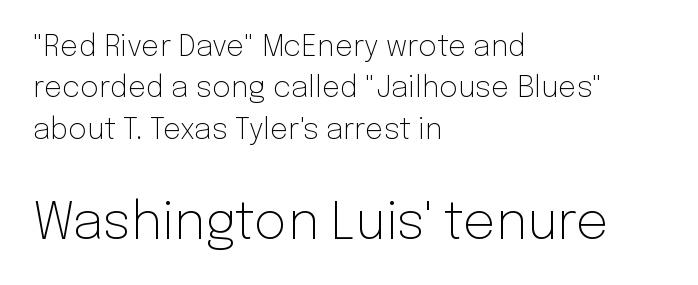
The image shows 51 px light sans-serif type, upright; set left-aligned, normal line spacing (1.43x), normal letter spacing, not underlined; the second (bottom) block is 1.76x larger; low stroke contrast and a medium x-height.
